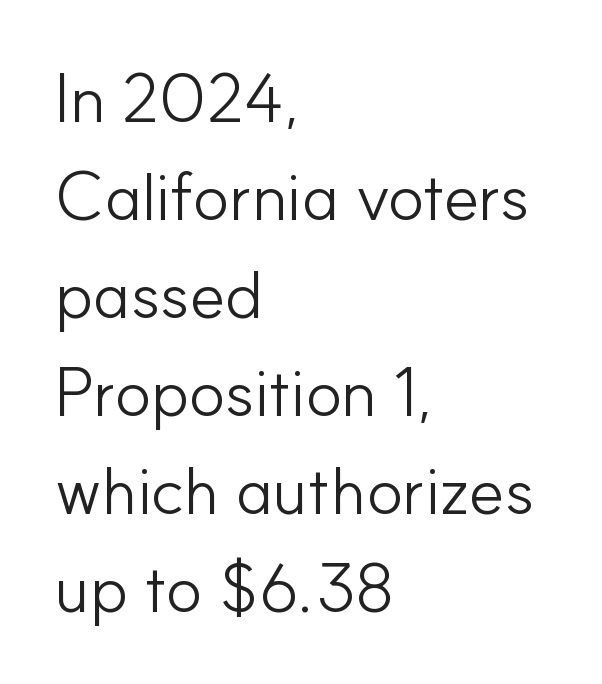
Q: Is the text bold? A: No.
Q: Is the text italic (slanted)? A: No, it is upright.
Q: Is the typeface a serif or a sans-serif typeface? A: Sans-serif.
Q: Is the text underlined? A: No.
Q: How is the paragraph aligned? A: Left-aligned.
Q: Is the spacing between letters normal or unusually wide? A: Normal.
Q: Is the spacing between lines tight, normal or loose? A: Normal.
Q: Width (condensed, normal, or wide)? A: Normal.
Q: Stroke contrast? A: Low.
Q: x-height? A: Small.
Q: Monospaced? A: No.
